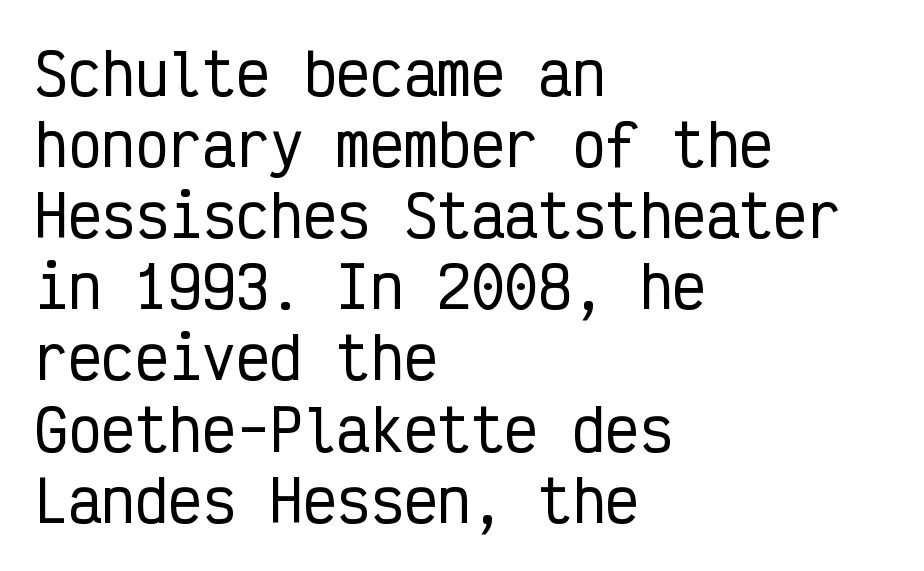
The image shows 56 px condensed sans-serif type, upright, monospaced; set left-aligned, normal line spacing (1.27x), normal letter spacing, not underlined; low stroke contrast and a medium x-height.
